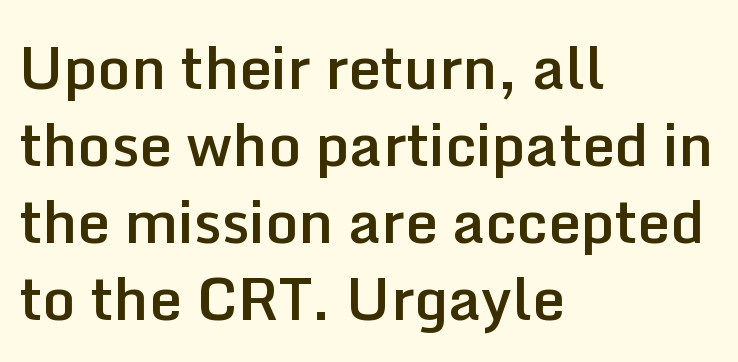
The strip under each line holds only bare page. The font family rendered here belongs to the sans-serif group. Posture: upright roman. Each letter keeps its own natural width here, so spacing adapts to shape. Stems and bowls a touch heavier than normal — semibold. A typesetter would call this leading conventional body-copy spacing.
